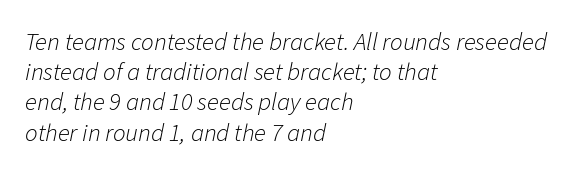
{"italic": "yes", "lean": "right", "slant_degrees": 11, "bold": "no", "underline": "no", "align": "left", "line_spacing_ratio": 1.21, "letter_spacing": "normal", "letter_spacing_em": 0.0, "glyph_px": 25}
